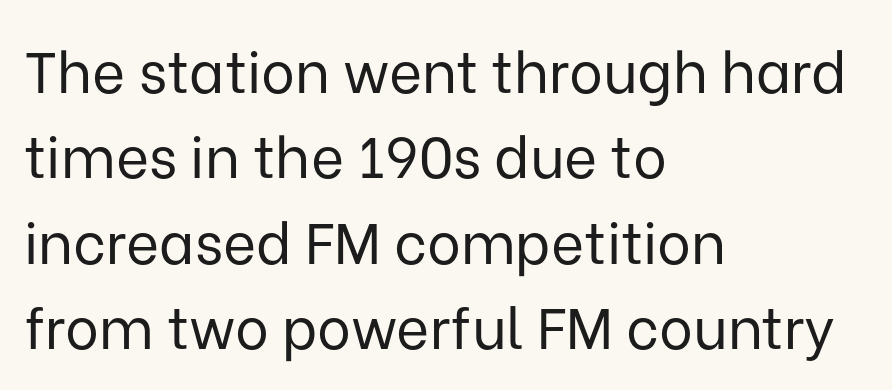
The image shows 57 px regular-weight sans-serif type, upright; set left-aligned, normal line spacing (1.5x), normal letter spacing, not underlined; low stroke contrast and a medium x-height.
